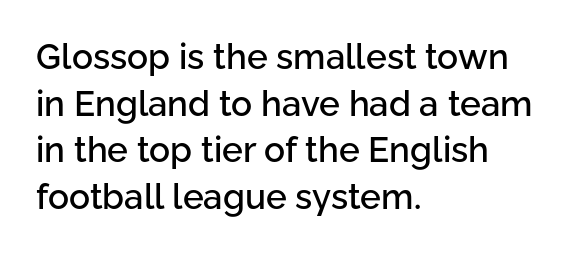
{"serif": "no", "italic": "no", "width": "normal", "stroke_contrast": "low", "x_height": "medium", "monospaced": "no", "underline": "no", "align": "left", "line_spacing": "normal", "line_spacing_ratio": 1.33, "letter_spacing": "normal", "letter_spacing_em": 0.0, "glyph_px": 35}
